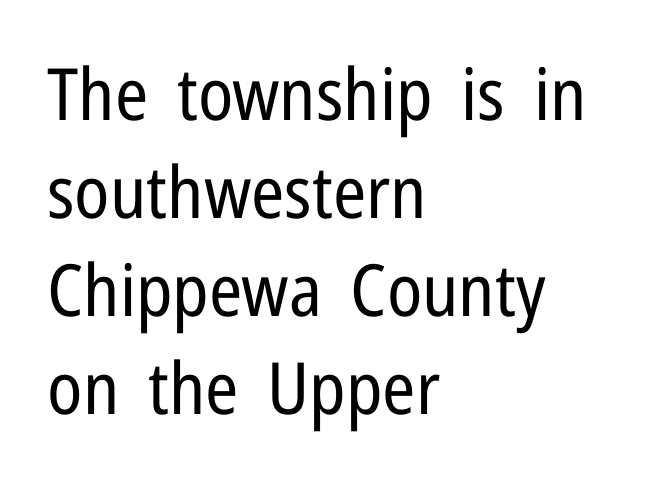
Q: Is the text bold? A: No.
Q: Is the text italic (slanted)? A: No, it is upright.
Q: Is the typeface a serif or a sans-serif typeface? A: Sans-serif.
Q: Is the text underlined? A: No.
Q: How is the paragraph aligned? A: Left-aligned.
Q: Is the spacing between letters normal or unusually wide? A: Normal.
Q: Is the spacing between lines tight, normal or loose? A: Normal.
Q: Width (condensed, normal, or wide)? A: Condensed.
Q: Stroke contrast? A: Low.
Q: x-height? A: Medium.
Q: Monospaced? A: No.
